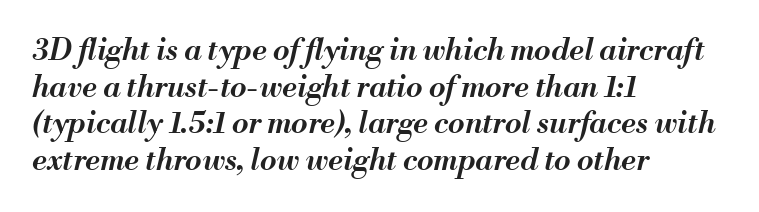
Q: Is the text bold? A: Semi-bold.
Q: Is the text italic (slanted)? A: Yes, it leans right by about 13 degrees.
Q: Is the text underlined? A: No.
Q: How is the paragraph aligned? A: Left-aligned.
Q: Is the spacing between letters normal or unusually wide? A: Normal.
Q: Width (condensed, normal, or wide)? A: Normal.
Q: Stroke contrast? A: Medium.
Q: x-height? A: Small.
Q: Monospaced? A: No.
